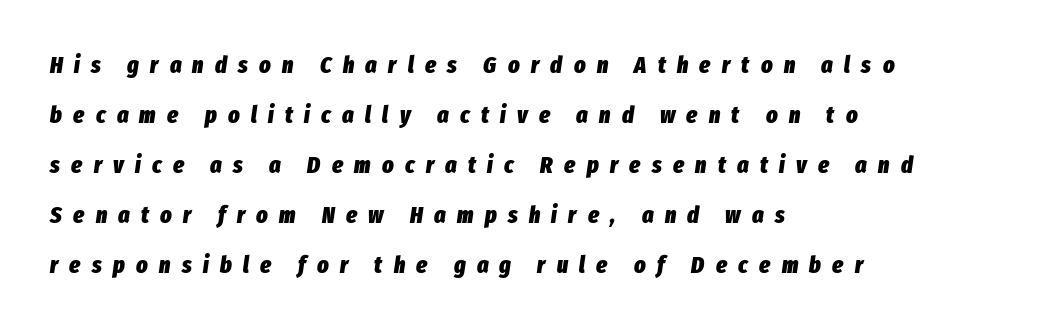
Q: Is the text bold? A: Yes.
Q: Is the text italic (slanted)? A: Yes, it leans right by about 8 degrees.
Q: Is the text underlined? A: No.
Q: How is the paragraph aligned? A: Left-aligned.
Q: Is the spacing between letters normal or unusually wide? A: Unusually wide.
Q: Is the spacing between lines tight, normal or loose? A: Loose.
